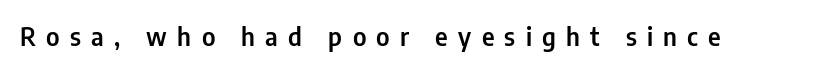
{"italic": "no", "underline": "no", "letter_spacing": "wide", "letter_spacing_em": 0.41, "glyph_px": 25}
